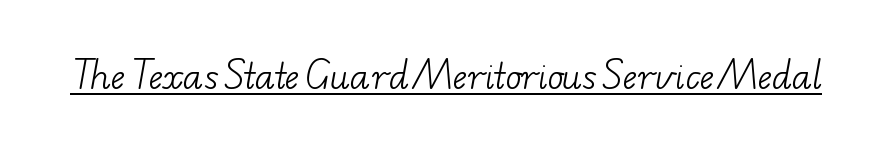
{"serif": "yes", "bold": "no", "weight": "light", "width": "wide", "stroke_contrast": "low", "x_height": "small", "monospaced": "no", "underline": "yes", "letter_spacing": "normal", "letter_spacing_em": 0.0, "glyph_px": 34}
